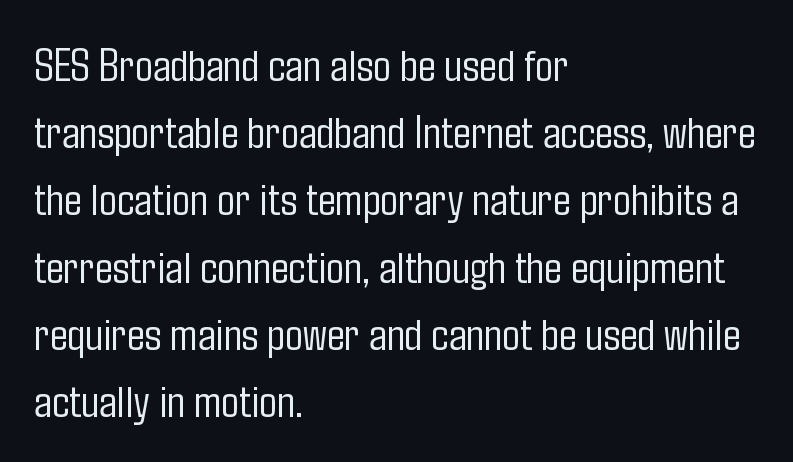
Classification — sans serif. Nothing unusual about the tracking: characters are spaced as the font intends. Any mark beneath the type? The region is blank. Rendered with straight, roman letterforms. Is this a heavy cut? Hardly; it is regular or lighter. Whoever set this chose a conventional vertical rhythm.
